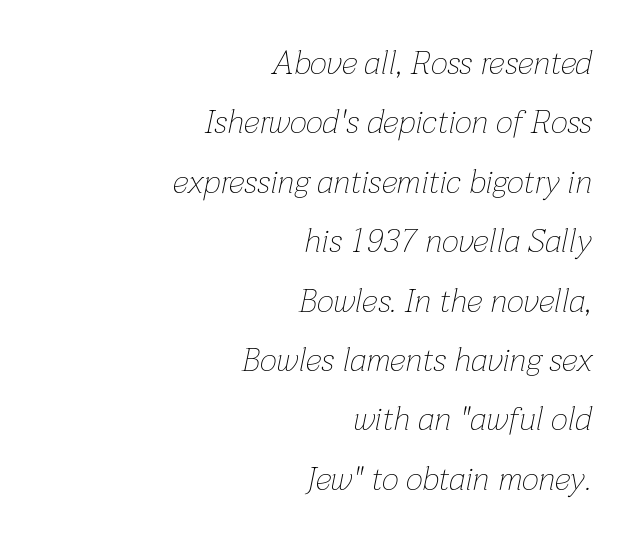
Tracking here is standard; glyphs follow each other at the usual distance. Compared with a flush-left layout, this one pins lines to the opposite, right side. Think of a printed novel: that variable character pitch is what you see here. Unmarked baselines from the first word to the last. This is not heavy type; no bold has been used.
